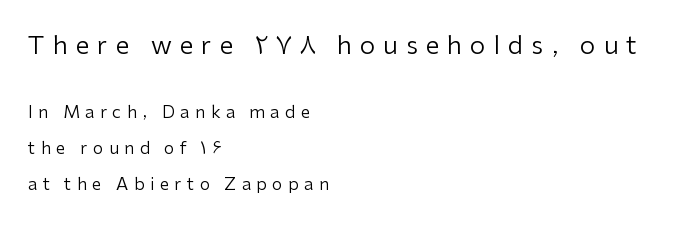
The characters are drawn with everyday or finer stroke widths. Compared with typical paragraphs, the rows here are farther apart. The string is rendered with underlining switched off. Type size steps down from the first block to the second. Students, note that the glyphs here are deliberately spaced far apart.
